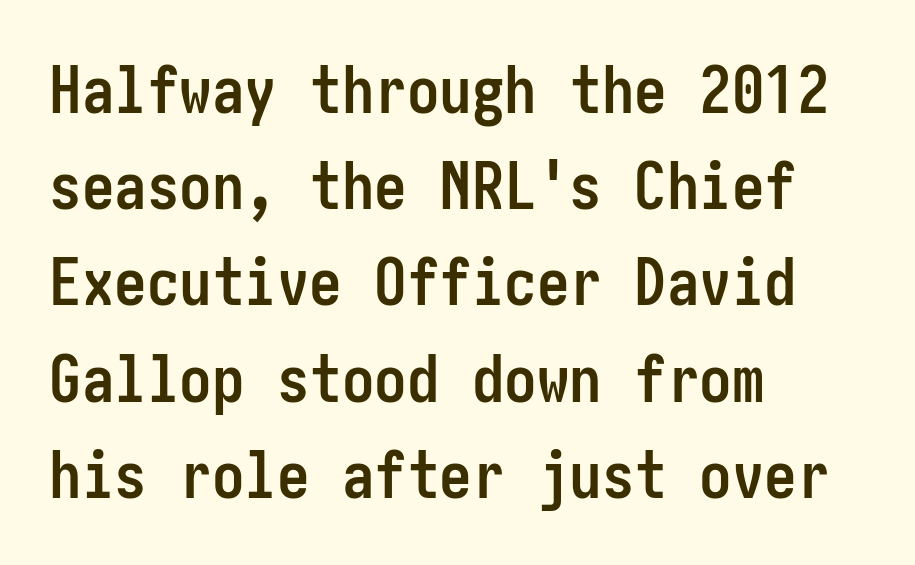
The image shows 65 px semibold, condensed sans-serif type, upright; set left-aligned, normal line spacing (1.48x), normal letter spacing, not underlined; low stroke contrast and a medium x-height.
